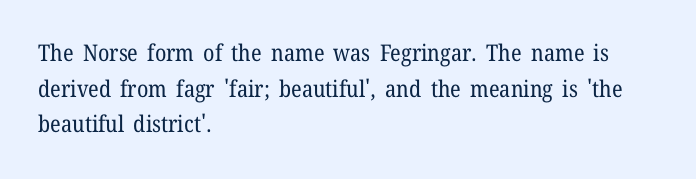
{"italic": "no", "bold": "no", "underline": "no", "align": "left", "line_spacing": "normal", "line_spacing_ratio": 1.55, "letter_spacing": "normal", "letter_spacing_em": 0.0, "glyph_px": 23}
